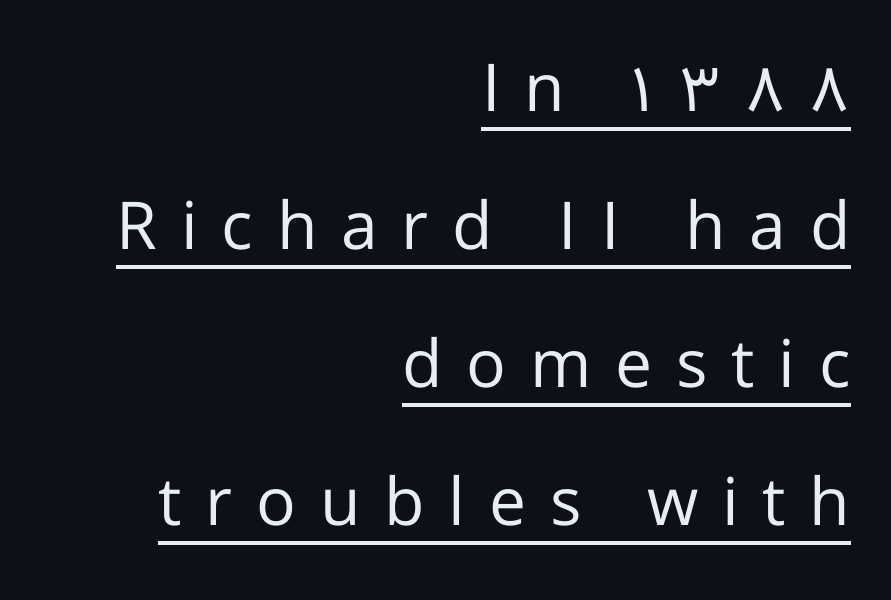
Each line ends at the same right margin while the left side varies. Stem width sits at or under what a default text font uses. Think of a printed novel: that variable character pitch is what you see here. The block of text is sparse from top to bottom, with ample space between rows. You can see a thin bar hugging the bottom of the glyphs. No italicization has been applied; the sample stays upright.
